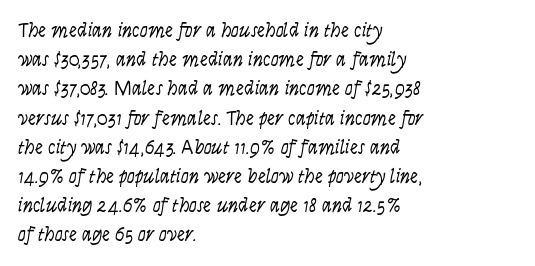
{"bold": "no", "underline": "no", "align": "left", "line_spacing": "normal", "line_spacing_ratio": 1.46, "letter_spacing": "normal", "letter_spacing_em": 0.0, "glyph_px": 20}
